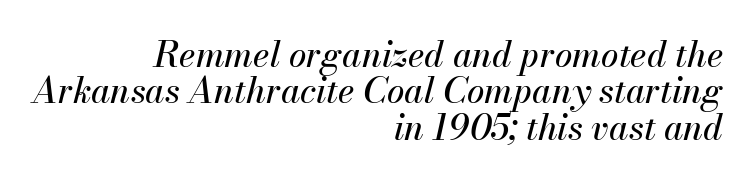
Looks like regular typesetting: each glyph gets only the width it needs. Any mark beneath the type? The region is blank. Italic: yes, the glyphs are oblique. Regarding leading, the lines here are crowded together. Short note: letters normally spaced. The ragged edge is on the left, which tells us the setting is flush right.
